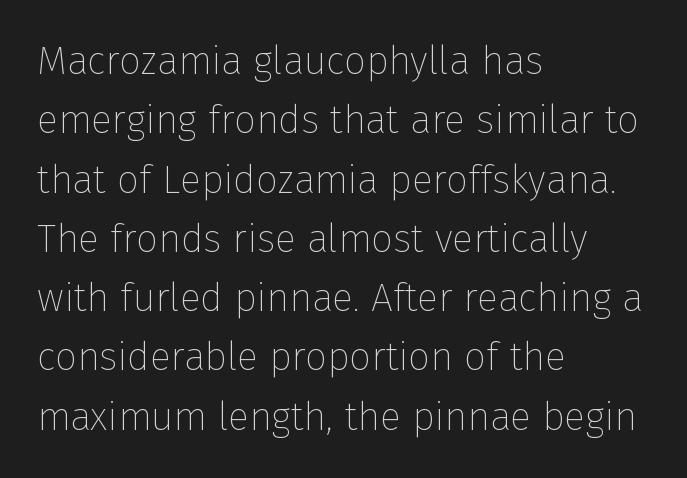
Q: Is the text bold? A: No.
Q: Is the text italic (slanted)? A: No, it is upright.
Q: Is the typeface a serif or a sans-serif typeface? A: Sans-serif.
Q: Is the text underlined? A: No.
Q: How is the paragraph aligned? A: Left-aligned.
Q: Is the spacing between letters normal or unusually wide? A: Normal.
Q: Is the spacing between lines tight, normal or loose? A: Normal.
Q: Width (condensed, normal, or wide)? A: Normal.
Q: Stroke contrast? A: Low.
Q: x-height? A: Medium.
Q: Monospaced? A: No.
